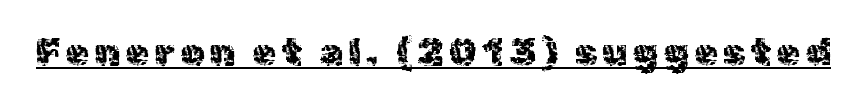
Each line of the rendering has a horizontal stroke beneath the glyphs. Do the characters align in a grid? No, the font is proportional. In terms of posture, this sample is upright. The characters display no serif detailing; their extremities are plain.
